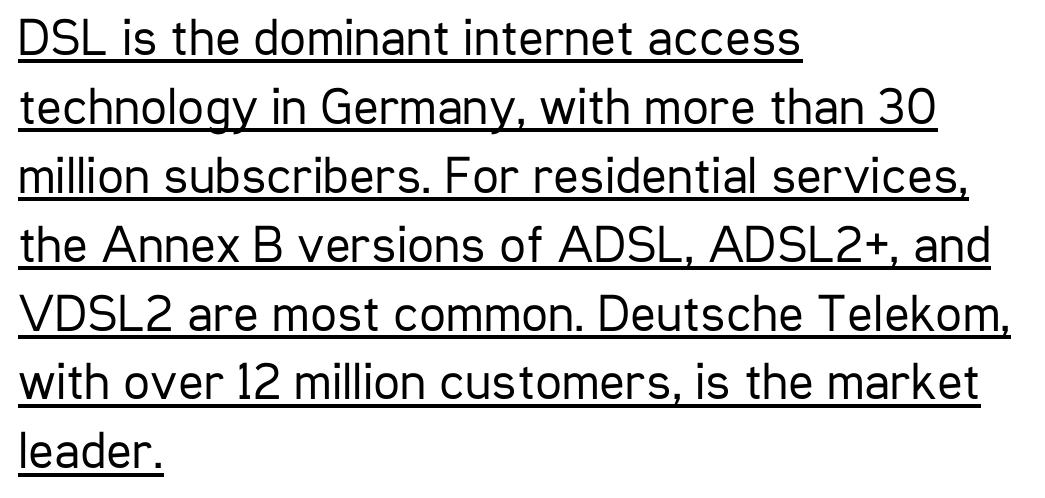
{"serif": "no", "italic": "no", "bold": "no", "weight": "regular", "width": "condensed", "stroke_contrast": "low", "x_height": "medium", "monospaced": "no", "underline": "yes", "align": "left", "line_spacing": "normal", "line_spacing_ratio": 1.3, "letter_spacing": "normal", "letter_spacing_em": 0.0, "glyph_px": 53}
